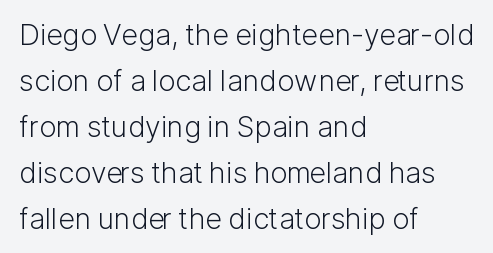
Compared with typical paragraphs, the rows here are spaced about the same. A clean baseline with only descenders dipping below it. You could not count columns in this text — the font is proportionally spaced. In terms of posture, this sample is upright. This is sans-serif lettering, the kind often seen on screens and signage.
